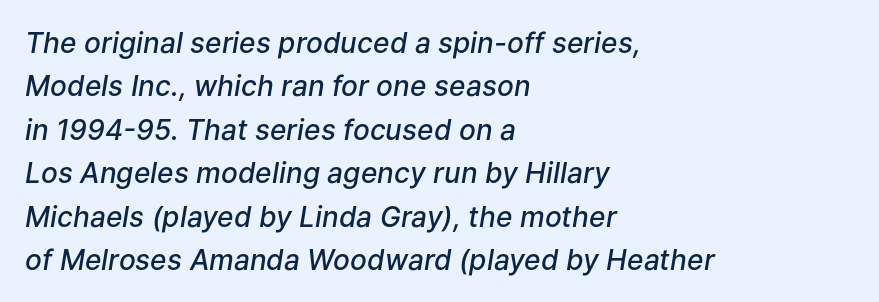
Q: Is the text bold? A: Semi-bold.
Q: Is the text italic (slanted)? A: Yes, it leans right by about 9 degrees.
Q: Is the text underlined? A: No.
Q: How is the paragraph aligned? A: Left-aligned.
Q: Is the spacing between letters normal or unusually wide? A: Normal.
Q: Is the spacing between lines tight, normal or loose? A: Normal.
Q: Width (condensed, normal, or wide)? A: Normal.
Q: Stroke contrast? A: Low.
Q: x-height? A: Medium.
Q: Monospaced? A: No.
